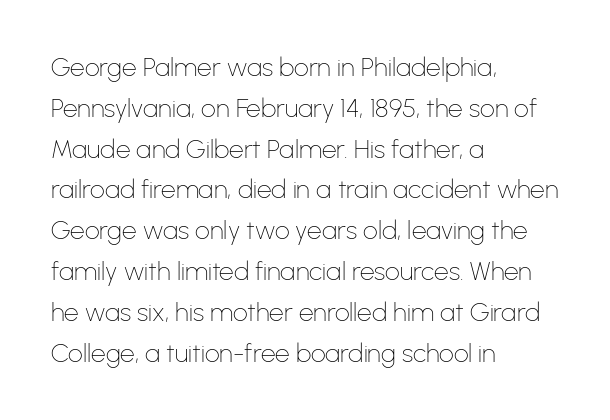
The gap between lines stays unmarked. No extra tracking has been applied to these lines. Does the leading feel generous? No, just average. Short and long lines alike share a common starting point at left.
